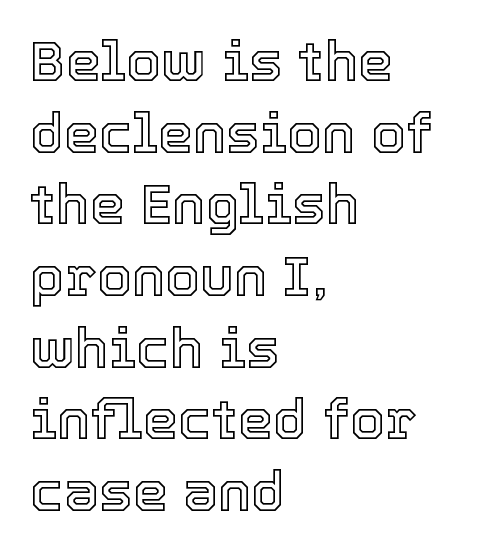
This rendering features lettering with no underline. Each new line begins a customary step beneath the previous one. Every stem runs plumb, perpendicular to the baseline. Proportional: the letters do not fall into vertical columns. Line beginnings align vertically; line endings do not. The letterforms sit shoulder to shoulder at normal distance.
